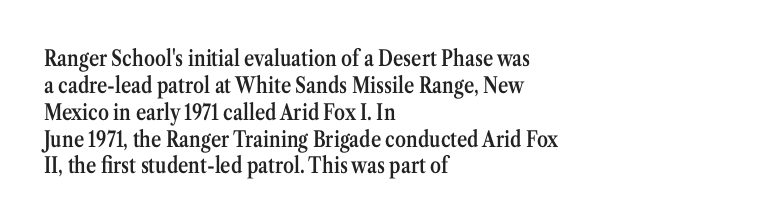
{"italic": "no", "bold": "semi", "underline": "no", "align": "left", "line_spacing_ratio": 1.22, "letter_spacing": "normal", "letter_spacing_em": 0.0, "glyph_px": 22}
